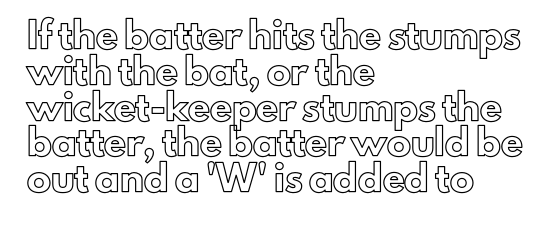
The image shows 24 px text type, upright; set left-aligned, normal line spacing (1.49x), normal letter spacing, not underlined.
